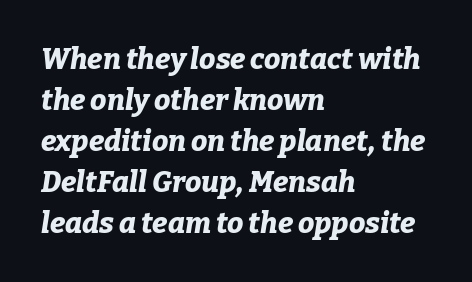
The image shows 29 px bold type, italic (leaning right); set left-aligned, normal line spacing (1.41x), normal letter spacing, not underlined; low stroke contrast and a medium x-height.
